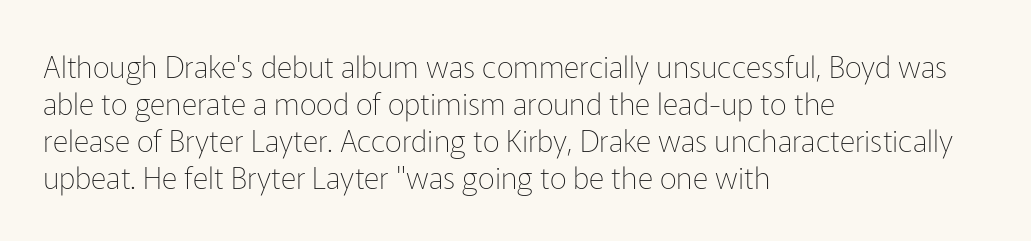
The image shows 30 px thin sans-serif type, upright; set left-aligned, line spacing 1.23x, normal letter spacing, not underlined; low stroke contrast and a medium x-height.
